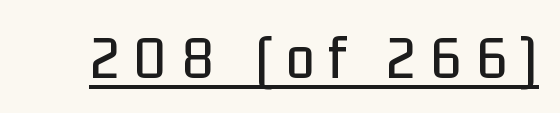
{"serif": "no", "italic": "no", "width": "condensed", "stroke_contrast": "low", "x_height": "medium", "monospaced": "no", "underline": "yes", "letter_spacing": "wide", "letter_spacing_em": 0.22, "glyph_px": 63}
